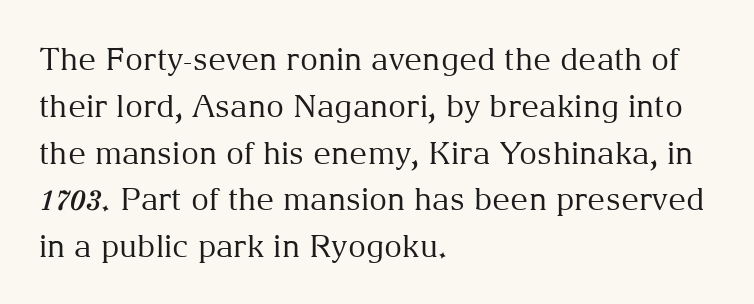
Q: Is the text bold? A: No.
Q: Is the text italic (slanted)? A: No, it is upright.
Q: Is the typeface a serif or a sans-serif typeface? A: Serif.
Q: Is the text underlined? A: No.
Q: How is the paragraph aligned? A: Left-aligned.
Q: Is the spacing between letters normal or unusually wide? A: Normal.
Q: Is the spacing between lines tight, normal or loose? A: Normal.
Q: Width (condensed, normal, or wide)? A: Normal.
Q: Stroke contrast? A: Medium.
Q: x-height? A: Medium.
Q: Monospaced? A: No.
